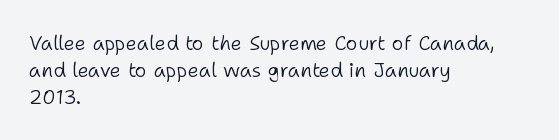
Q: Is the text bold? A: No.
Q: Is the text italic (slanted)? A: No, it is upright.
Q: Is the text underlined? A: No.
Q: How is the paragraph aligned? A: Left-aligned.
Q: Is the spacing between letters normal or unusually wide? A: Normal.
Q: Is the spacing between lines tight, normal or loose? A: Normal.
